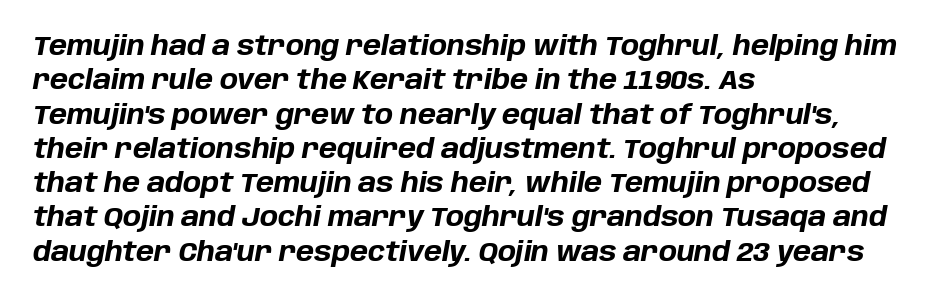
The image shows 27 px bold type, italic (leaning right); set left-aligned, normal line spacing (1.27x), normal letter spacing, not underlined.
